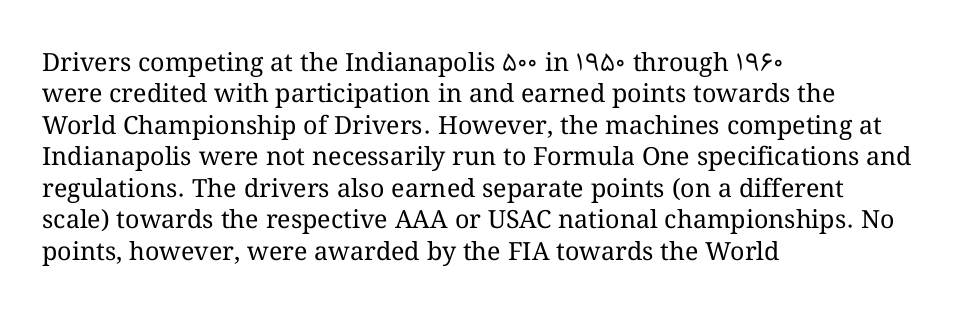
{"italic": "no", "bold": "no", "underline": "no", "align": "left", "line_spacing": "normal", "line_spacing_ratio": 1.26, "letter_spacing": "normal", "letter_spacing_em": 0.0, "glyph_px": 25}
